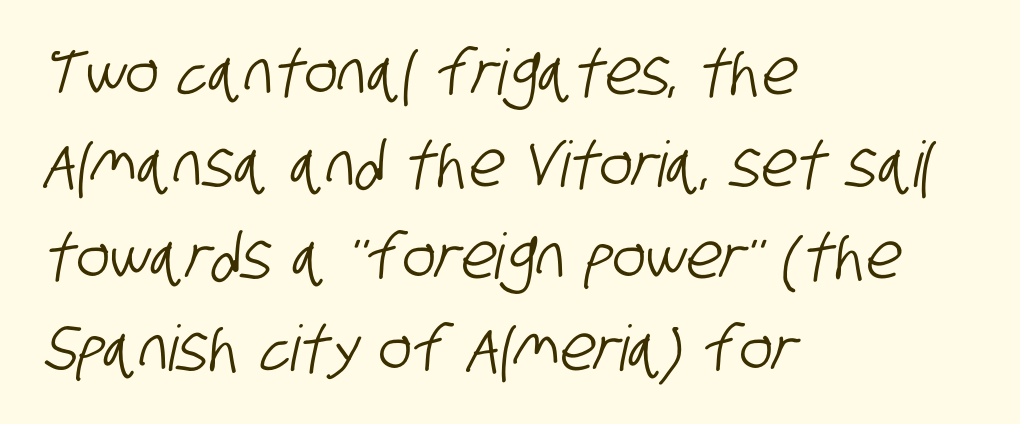
{"serif": "no", "width": "condensed", "stroke_contrast": "low", "x_height": "large", "monospaced": "no", "underline": "no", "align": "left", "line_spacing": "normal", "line_spacing_ratio": 1.46, "letter_spacing": "normal", "letter_spacing_em": 0.0, "glyph_px": 63}
